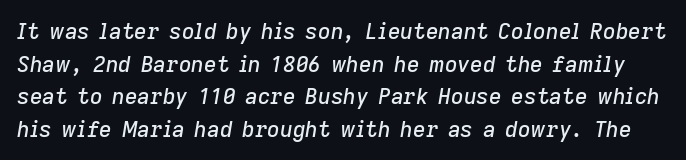
{"italic": "yes", "lean": "right", "slant_degrees": 9, "underline": "no", "line_spacing": "normal", "line_spacing_ratio": 1.48, "letter_spacing": "normal", "letter_spacing_em": 0.0, "glyph_px": 22}
